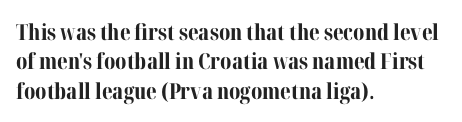
{"italic": "no", "bold": "yes", "underline": "no", "align": "left", "line_spacing": "normal", "line_spacing_ratio": 1.34, "letter_spacing": "normal", "letter_spacing_em": 0.0, "glyph_px": 22}
